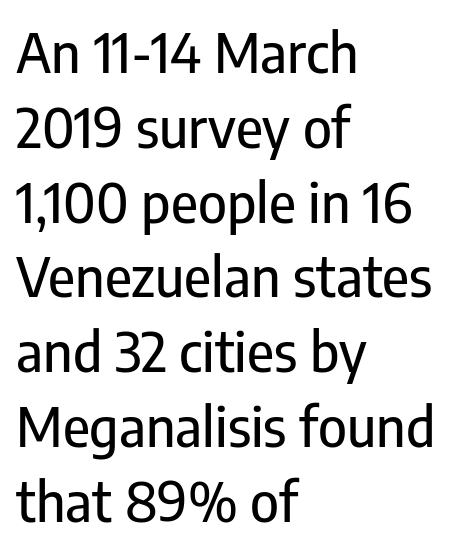
{"serif": "no", "italic": "no", "width": "condensed", "stroke_contrast": "low", "x_height": "medium", "monospaced": "no", "underline": "no", "align": "left", "line_spacing": "normal", "line_spacing_ratio": 1.36, "letter_spacing": "normal", "letter_spacing_em": 0.0, "glyph_px": 55}
